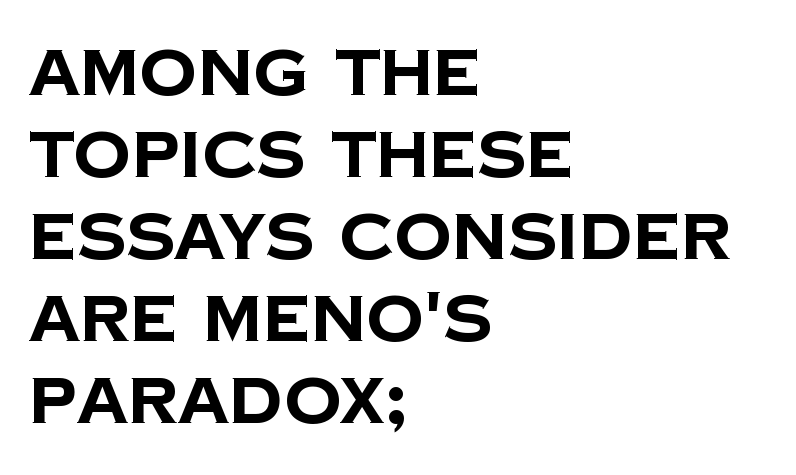
Layout note: lines flush left. Unmarked baselines from the first word to the last. The type family on display is of the sans-serif kind. Chunky letters — that's bold for sure. The designer left line spacing at the default.
